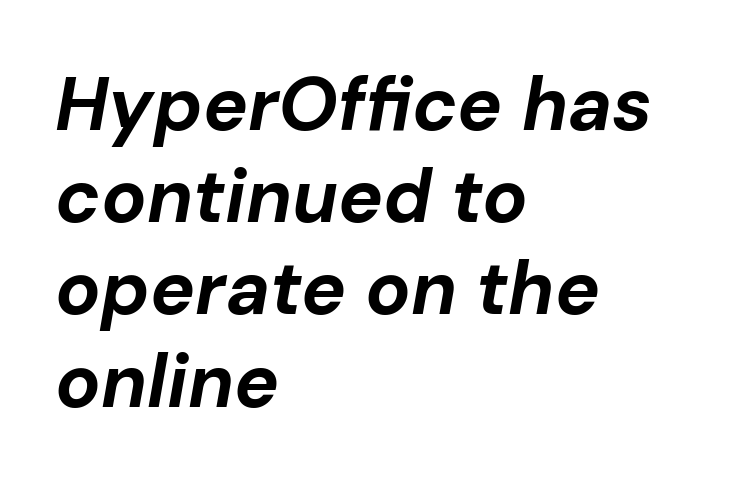
You could not count columns in this text — the font is proportionally spaced. The rendering uses a bold face; every stroke is thick and dark. Line starts are locked; line ends wander. The face used here has a pronounced slope to its letters.
